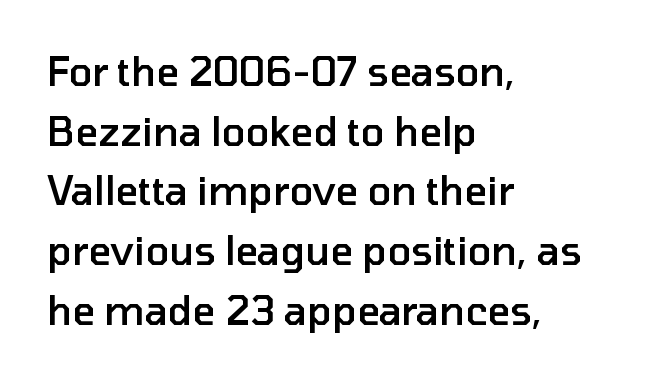
{"serif": "no", "italic": "no", "bold": "semi", "weight": "semibold", "width": "normal", "stroke_contrast": "low", "x_height": "medium", "monospaced": "no", "underline": "no", "align": "left", "line_spacing": "normal", "line_spacing_ratio": 1.53, "letter_spacing": "normal", "letter_spacing_em": 0.0, "glyph_px": 39}
